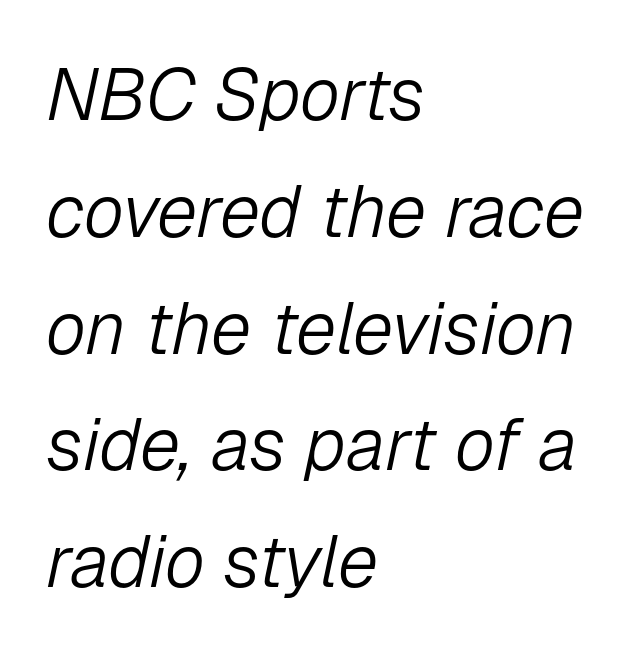
Q: Is the text bold? A: No.
Q: Is the text italic (slanted)? A: Yes, it leans right by about 12 degrees.
Q: Is the text underlined? A: No.
Q: How is the paragraph aligned? A: Left-aligned.
Q: Is the spacing between letters normal or unusually wide? A: Normal.
Q: Is the spacing between lines tight, normal or loose? A: Normal.
Q: Width (condensed, normal, or wide)? A: Normal.
Q: Stroke contrast? A: Low.
Q: x-height? A: Medium.
Q: Monospaced? A: No.
